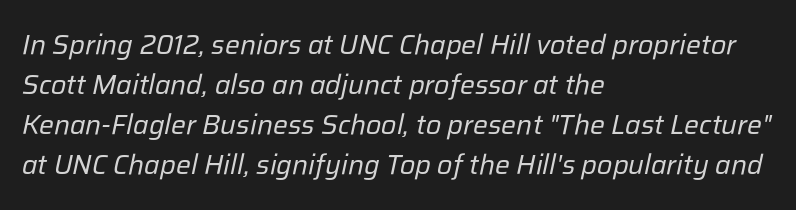
The block of text has a typical density, with ordinary space between rows. Each letter keeps its own natural width here, so spacing adapts to shape. Unbolded letterforms with no extra heft. Caption: multi-line text, flush left, ragged right.
